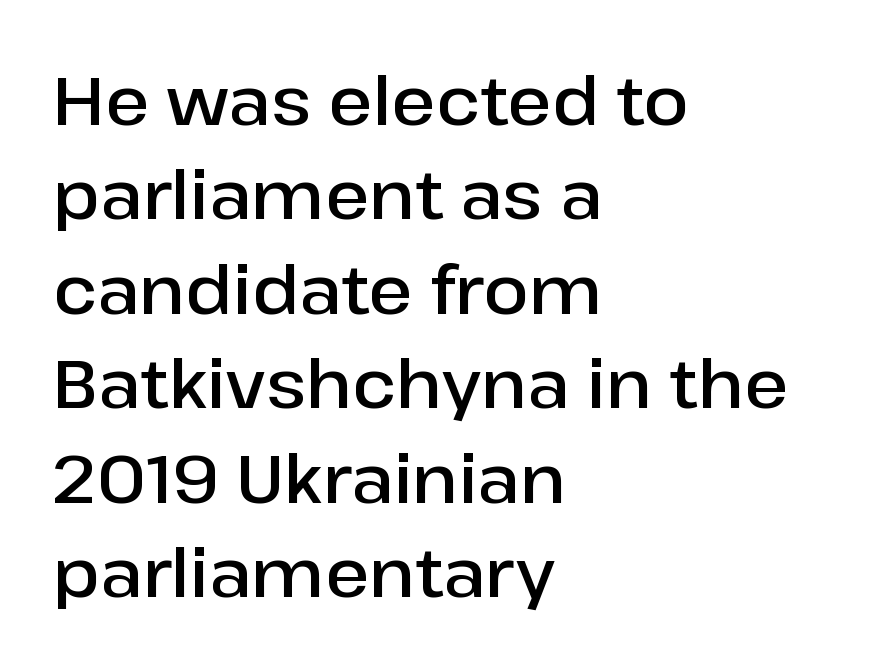
You can tell it's not italic because the verticals are truly vertical. Is the letter spacing exaggerated? No — it looks like the ordinary default. What weight is shown? A semibold, between regular and bold. Notice how the passage keeps a crisp vertical edge on the left only. This sample uses a sans-serif face. Honestly, the row spacing looks completely unremarkable.
